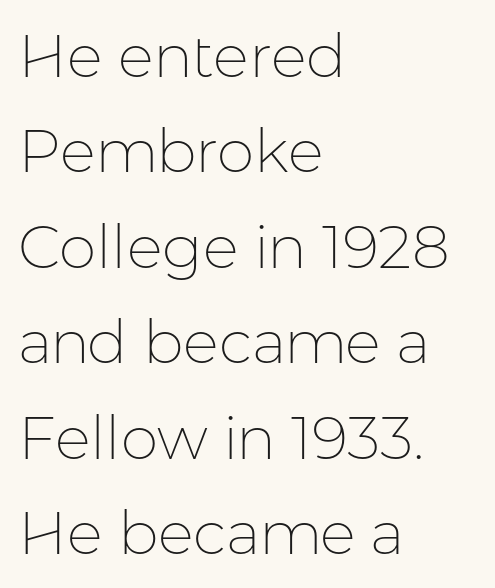
{"serif": "no", "italic": "no", "bold": "no", "weight": "thin", "width": "normal", "stroke_contrast": "low", "x_height": "medium", "monospaced": "no", "underline": "no", "align": "left", "line_spacing": "normal", "line_spacing_ratio": 1.59, "letter_spacing": "normal", "letter_spacing_em": 0.0, "glyph_px": 60}
